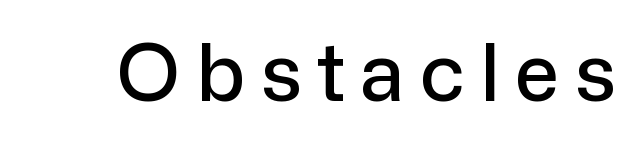
This sample uses a sans-serif face. The gap between lines stays unmarked. A typesetter would mark this as roman, not italic. Looks like regular typesetting: each glyph gets only the width it needs.
